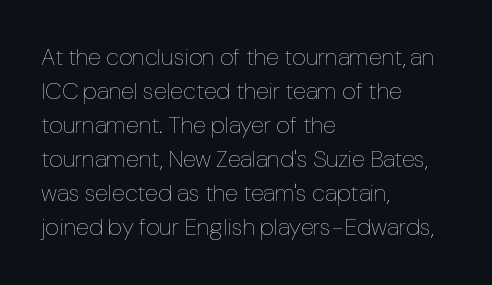
The image shows 24 px text type, upright; set left-aligned, normal line spacing (1.42x), normal letter spacing, not underlined.
